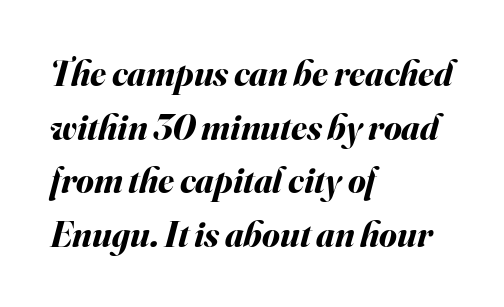
The image shows 36 px bold type, italic (leaning right); set left-aligned, normal line spacing (1.49x), normal letter spacing, not underlined; medium stroke contrast and a small x-height.
